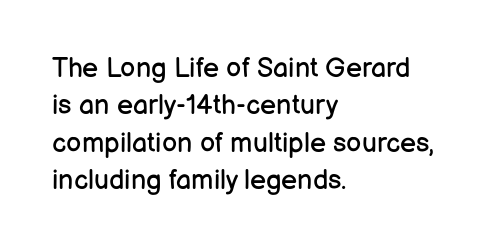
{"italic": "no", "bold": "no", "underline": "no", "align": "left", "line_spacing": "normal", "line_spacing_ratio": 1.38, "letter_spacing": "normal", "letter_spacing_em": 0.0, "glyph_px": 27}
